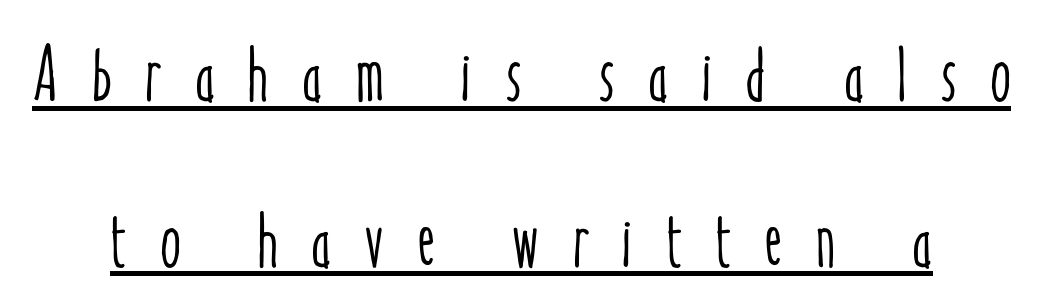
{"italic": "no", "width": "condensed", "stroke_contrast": "low", "x_height": "medium", "monospaced": "no", "underline": "yes", "line_spacing": "loose", "line_spacing_ratio": 2.15, "letter_spacing": "wide", "letter_spacing_em": 0.42, "glyph_px": 77}
